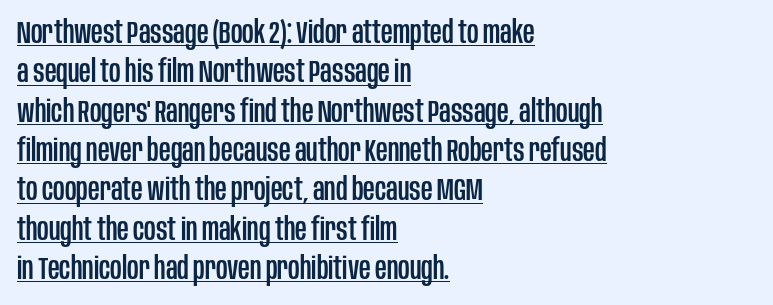
Q: Is the text italic (slanted)? A: No, it is upright.
Q: Is the typeface a serif or a sans-serif typeface? A: Sans-serif.
Q: Is the text underlined? A: Yes.
Q: How is the paragraph aligned? A: Left-aligned.
Q: Is the spacing between letters normal or unusually wide? A: Normal.
Q: Width (condensed, normal, or wide)? A: Condensed.
Q: Stroke contrast? A: Low.
Q: x-height? A: Large.
Q: Monospaced? A: No.
